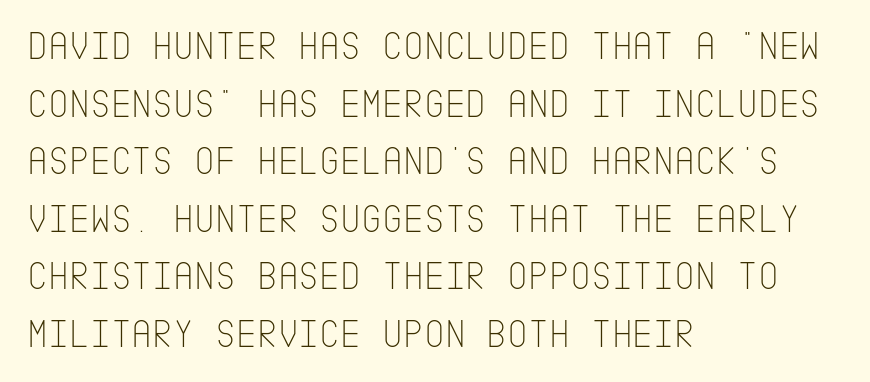
The strokes are not fattened; the text isn't bold. The type family on display is of the sans-serif kind. Type without underlining. These lines keep a tight, regular rhythm from letter to letter.
